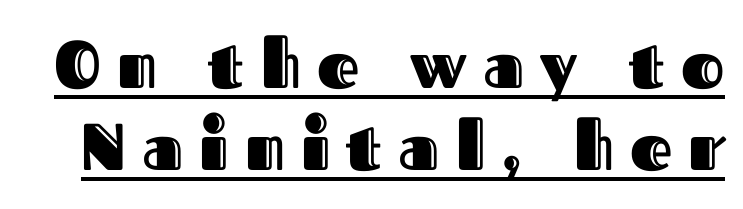
Character widths vary here, with narrow letters taking less room than wide ones. A baseline rule has been typeset under these characters. In terms of posture, this sample is upright. The line texture is sparse and dotted thanks to wide tracking.
